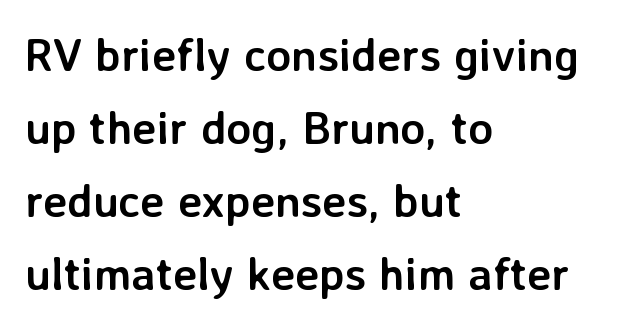
Line starts are locked; line ends wander. A sans-serif font was chosen for this passage. Ordinary non-slanted type is in use. The glyphs have the mass of a bold cut.
